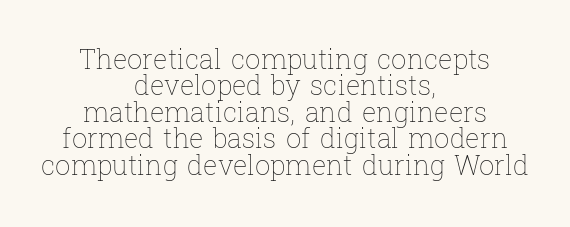
Q: Is the text bold? A: No.
Q: Is the text italic (slanted)? A: No, it is upright.
Q: Is the text underlined? A: No.
Q: How is the paragraph aligned? A: Centered.
Q: Is the spacing between letters normal or unusually wide? A: Normal.
Q: Is the spacing between lines tight, normal or loose? A: Tight.
